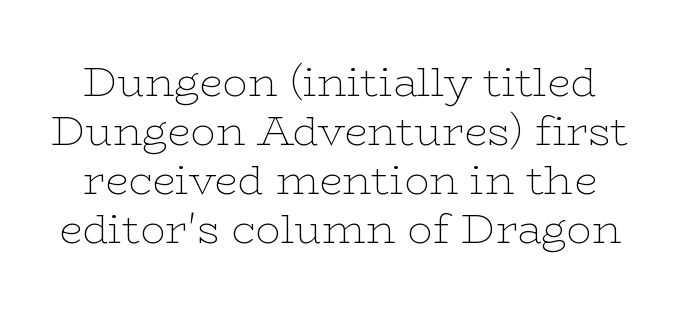
The image shows 42 px thin, wide serif type, upright; set line spacing 1.17x, normal letter spacing, not underlined; low stroke contrast and a medium x-height.
